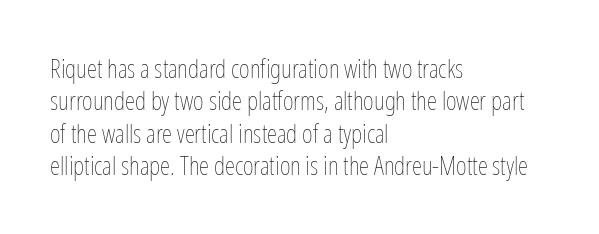
The image shows 26 px text type, upright; set left-aligned, normal line spacing (1.25x), normal letter spacing, not underlined.
